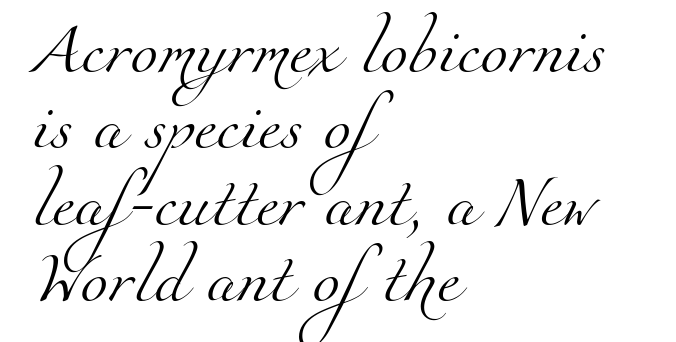
The image shows 50 px light serif type; set left-aligned, normal line spacing (1.53x), normal letter spacing, not underlined; medium stroke contrast and a small x-height.
